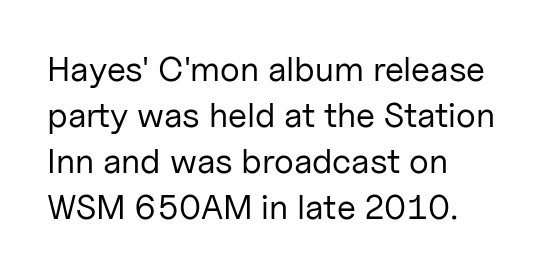
Q: Is the text bold? A: No.
Q: Is the text italic (slanted)? A: No, it is upright.
Q: Is the typeface a serif or a sans-serif typeface? A: Sans-serif.
Q: Is the text underlined? A: No.
Q: How is the paragraph aligned? A: Left-aligned.
Q: Is the spacing between letters normal or unusually wide? A: Normal.
Q: Is the spacing between lines tight, normal or loose? A: Normal.
Q: Width (condensed, normal, or wide)? A: Normal.
Q: Stroke contrast? A: Low.
Q: x-height? A: Medium.
Q: Monospaced? A: No.
